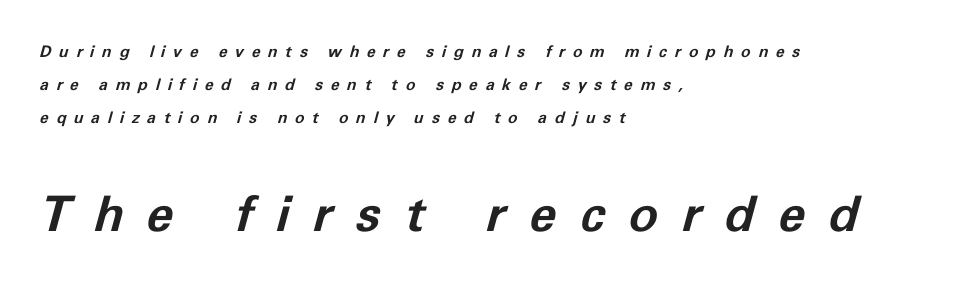
{"italic": "yes", "lean": "right", "slant_degrees": 11, "bold": "yes", "weight": "bold", "width": "normal", "stroke_contrast": "low", "x_height": "medium", "monospaced": "no", "underline": "no", "align": "left", "line_spacing": "loose", "line_spacing_ratio": 2.07, "letter_spacing": "wide", "letter_spacing_em": 0.48, "larger_block": "second", "size_ratio": 3.06, "glyph_px": 49}
